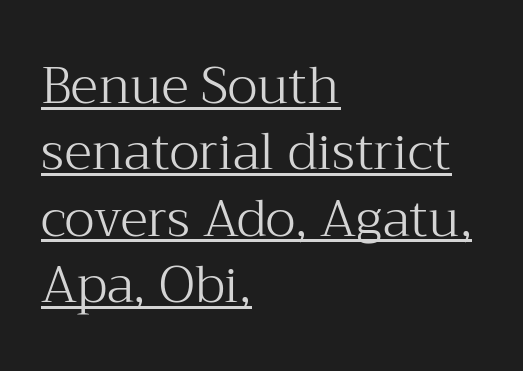
The image shows 51 px light serif type, upright; set left-aligned, normal line spacing (1.3x), normal letter spacing, underlined; medium stroke contrast and a medium x-height.
